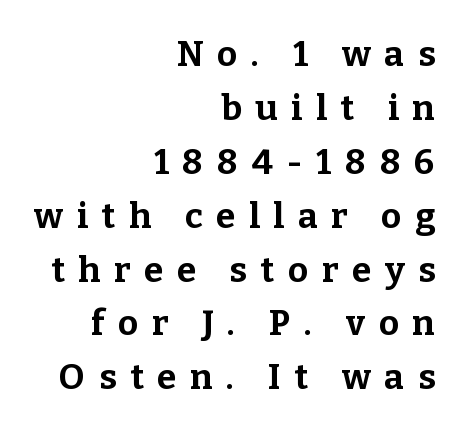
Q: Is the text bold? A: Yes.
Q: Is the text italic (slanted)? A: No, it is upright.
Q: Is the typeface a serif or a sans-serif typeface? A: Serif.
Q: Is the text underlined? A: No.
Q: How is the paragraph aligned? A: Right-aligned.
Q: Is the spacing between letters normal or unusually wide? A: Unusually wide.
Q: Is the spacing between lines tight, normal or loose? A: Normal.
Q: Width (condensed, normal, or wide)? A: Normal.
Q: Stroke contrast? A: Low.
Q: x-height? A: Medium.
Q: Monospaced? A: No.
